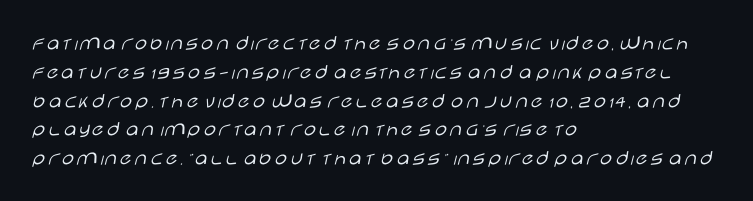
No extra ink here — the face is not bold. The ragged edge is on the right, which tells us the setting is flush left. Decoration check: the copy has no underline. Between one letter and the next there's only the usual sliver of space. Successive baselines arrive at the customary interval.
